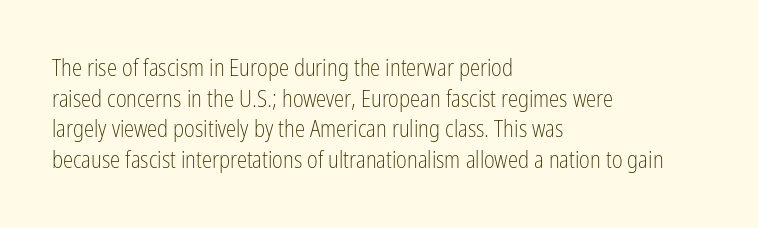
Vertical spacing — default. The text block is weighted toward the left margin, trailing off unevenly rightward. The baseline area is clear. These lines keep a tight, regular rhythm from letter to letter. No extra ink here — the face is not bold.
